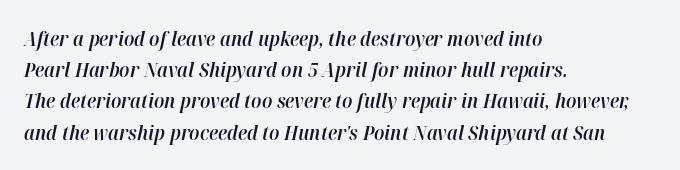
Each word holds together tightly as a unit, with standard inter-letter gaps. A somewhat darkened texture: the type is semibold rather than bold. Slant detected: the letters are inclined. The compositor pushed each line to the left boundary. Whoever set this chose a conventional vertical rhythm. Honestly, there is no underline to notice here at all.
